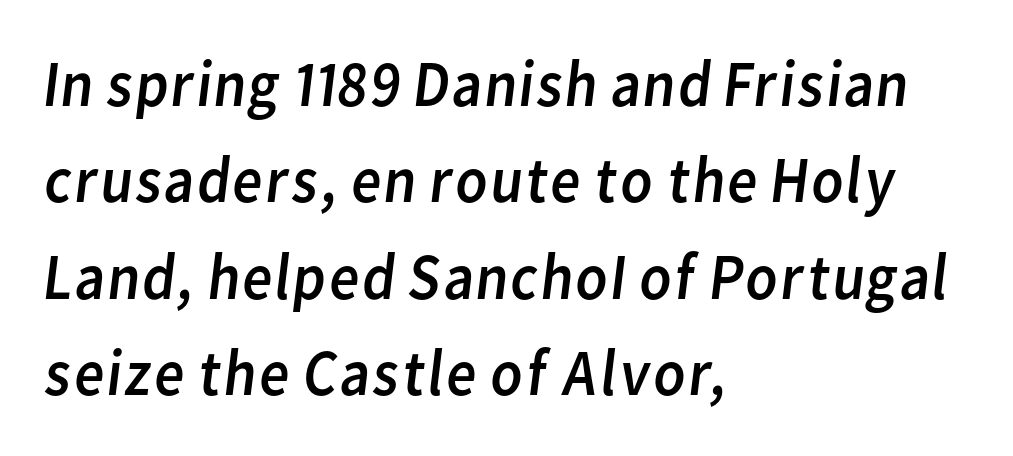
Plain, unruled lines of type. Baseline-to-baseline distance is the conventional proportion of letter height. Type style note: lacks serifs. The letters sit at their default tracking, neither squeezed nor spread. Is this a fixed-width face? No — the glyphs have proportional, varying widths. Reading down the block, your eye returns to a fixed left position each line.
